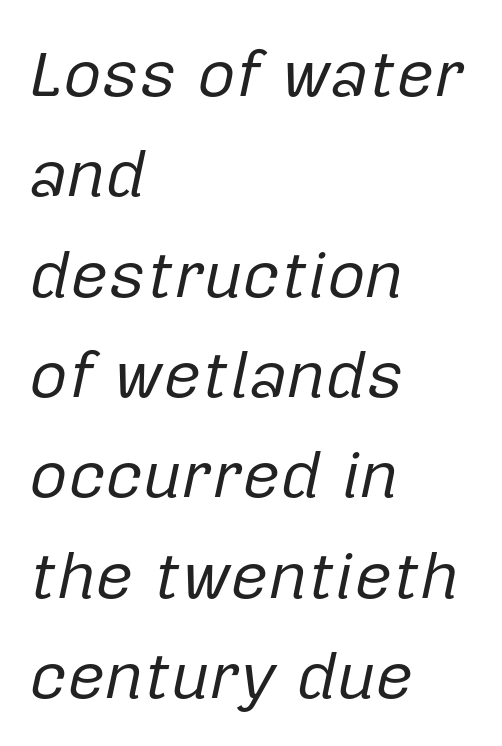
Letter spacing: default. Each row of text sits above clean, open space. No heavy texture on the line: the type isn't bold. The face used here is proportionally spaced, like ordinary book or web type. Line starts are locked; line ends wander. Evenly set lines give the paragraph a standard silhouette.
